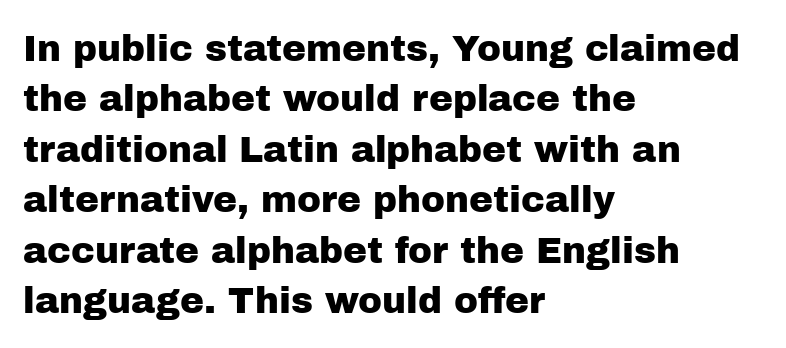
Q: Is the text italic (slanted)? A: No, it is upright.
Q: Is the typeface a serif or a sans-serif typeface? A: Sans-serif.
Q: Is the text underlined? A: No.
Q: How is the paragraph aligned? A: Left-aligned.
Q: Is the spacing between letters normal or unusually wide? A: Normal.
Q: Is the spacing between lines tight, normal or loose? A: Normal.
Q: Width (condensed, normal, or wide)? A: Normal.
Q: Stroke contrast? A: Low.
Q: x-height? A: Medium.
Q: Monospaced? A: No.
